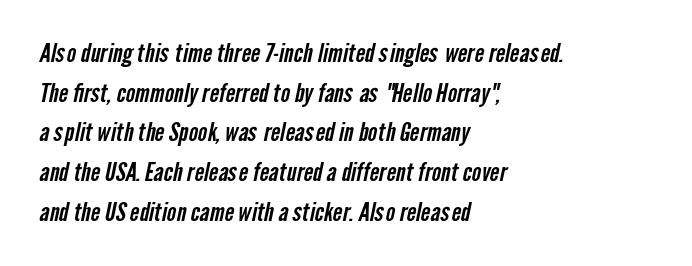
{"underline": "no", "align": "left", "line_spacing": "normal", "line_spacing_ratio": 1.59, "letter_spacing": "normal", "letter_spacing_em": 0.0, "glyph_px": 25}
